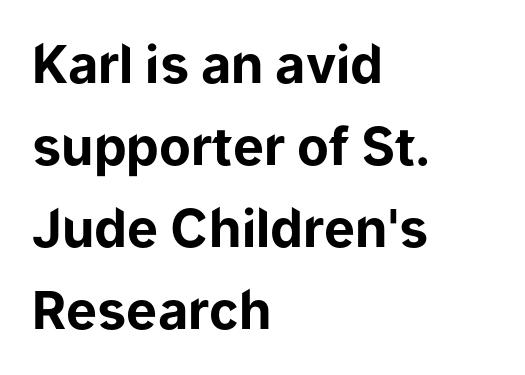
The image shows 52 px bold sans-serif type, upright; set left-aligned, normal line spacing (1.58x), normal letter spacing, not underlined; low stroke contrast and a medium x-height.
